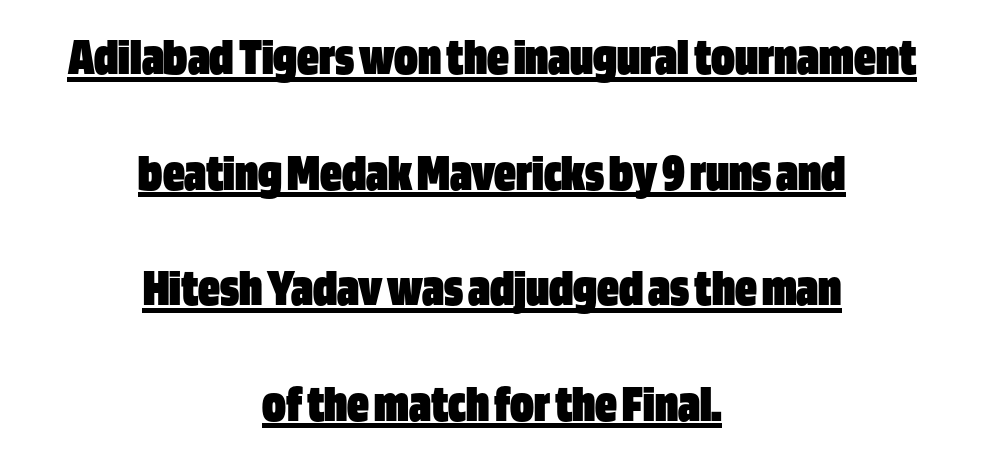
The image shows 54 px heavy, condensed sans-serif type, upright; set centered, loose line spacing (2.14x), normal letter spacing, underlined; low stroke contrast and a large x-height.
